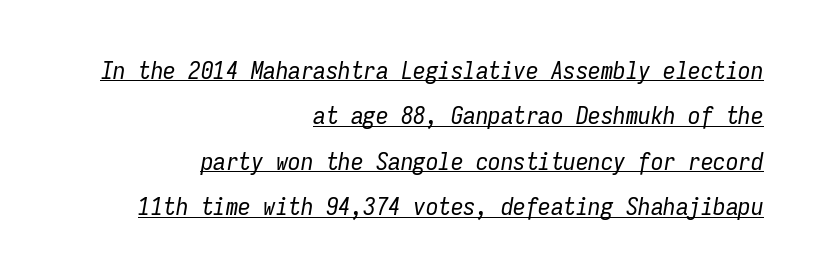
Q: Is the text bold? A: No.
Q: Is the text italic (slanted)? A: Yes, it leans right by about 9 degrees.
Q: Is the text underlined? A: Yes.
Q: How is the paragraph aligned? A: Right-aligned.
Q: Is the spacing between letters normal or unusually wide? A: Normal.
